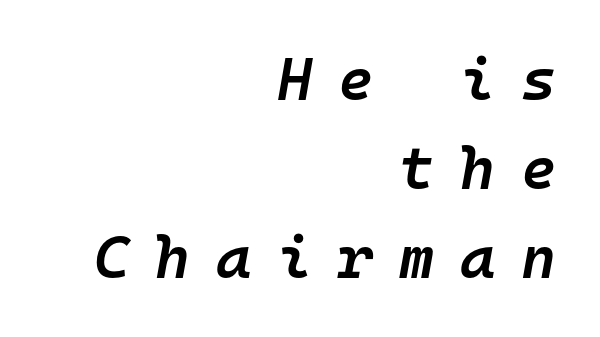
Q: Is the text bold? A: Semi-bold.
Q: Is the text italic (slanted)? A: Yes, it leans right by about 10 degrees.
Q: Is the text underlined? A: No.
Q: How is the paragraph aligned? A: Right-aligned.
Q: Is the spacing between letters normal or unusually wide? A: Unusually wide.
Q: Is the spacing between lines tight, normal or loose? A: Normal.
Q: Width (condensed, normal, or wide)? A: Normal.
Q: Stroke contrast? A: Low.
Q: x-height? A: Medium.
Q: Monospaced? A: Yes.
